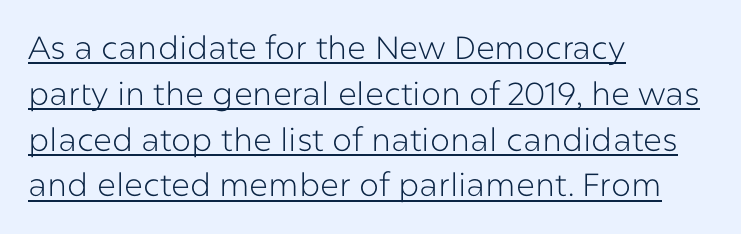
Q: Is the text bold? A: No.
Q: Is the text italic (slanted)? A: No, it is upright.
Q: Is the typeface a serif or a sans-serif typeface? A: Sans-serif.
Q: Is the text underlined? A: Yes.
Q: How is the paragraph aligned? A: Left-aligned.
Q: Is the spacing between letters normal or unusually wide? A: Normal.
Q: Is the spacing between lines tight, normal or loose? A: Normal.
Q: Width (condensed, normal, or wide)? A: Normal.
Q: Stroke contrast? A: Low.
Q: x-height? A: Medium.
Q: Monospaced? A: No.
